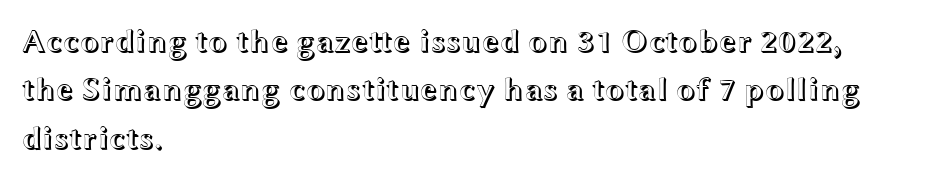
Q: Is the text italic (slanted)? A: No, it is upright.
Q: Is the text underlined? A: No.
Q: How is the paragraph aligned? A: Left-aligned.
Q: Is the spacing between letters normal or unusually wide? A: Normal.
Q: Is the spacing between lines tight, normal or loose? A: Normal.
Q: Width (condensed, normal, or wide)? A: Wide.
Q: x-height? A: Medium.
Q: Monospaced? A: No.
